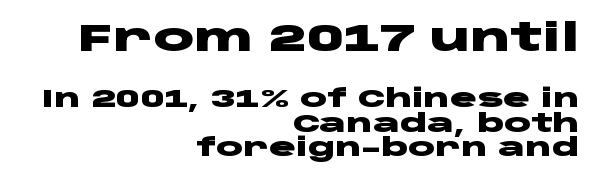
Q: Is the text bold? A: Yes.
Q: Is the text italic (slanted)? A: No, it is upright.
Q: Is the typeface a serif or a sans-serif typeface? A: Sans-serif.
Q: Is the text underlined? A: No.
Q: How is the paragraph aligned? A: Right-aligned.
Q: Is the spacing between letters normal or unusually wide? A: Normal.
Q: Is the spacing between lines tight, normal or loose? A: Tight.
Q: Which block of text is set in a larger size, the first (top) or the second (bottom)? A: The first (top) one.
Q: Width (condensed, normal, or wide)? A: Wide.
Q: Stroke contrast? A: Low.
Q: x-height? A: Large.
Q: Monospaced? A: No.
